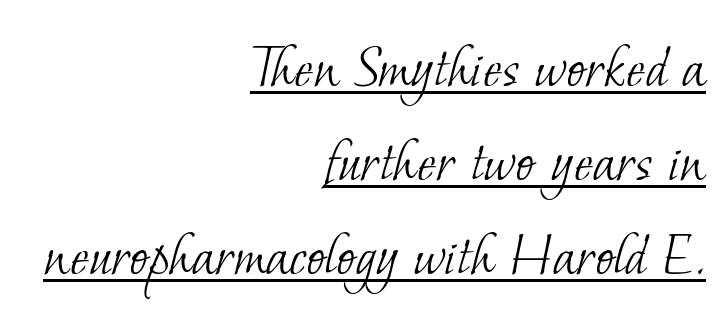
Normally led — the rows are evenly, conventionally spaced. Where is the straight margin? On the right. Here the glyphs are tracked normally, forming tight word shapes. Yep, those are serifs on the letters.
